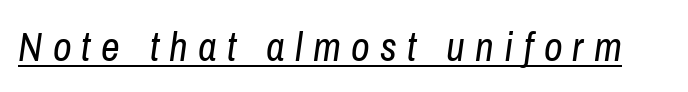
Q: Is the text bold? A: No.
Q: Is the text italic (slanted)? A: Yes, it leans right by about 8 degrees.
Q: Is the text underlined? A: Yes.
Q: Is the spacing between letters normal or unusually wide? A: Unusually wide.
Q: Width (condensed, normal, or wide)? A: Condensed.
Q: Stroke contrast? A: Low.
Q: x-height? A: Medium.
Q: Monospaced? A: No.
